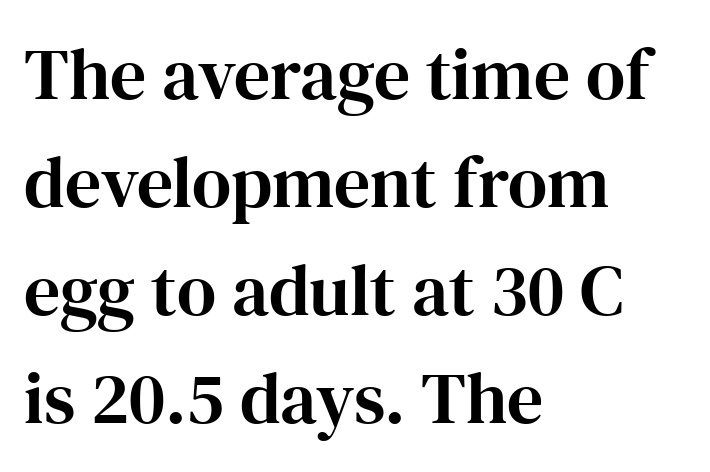
The image shows 72 px serif type, upright; set left-aligned, normal line spacing (1.5x), normal letter spacing, not underlined; high stroke contrast and a medium x-height.
